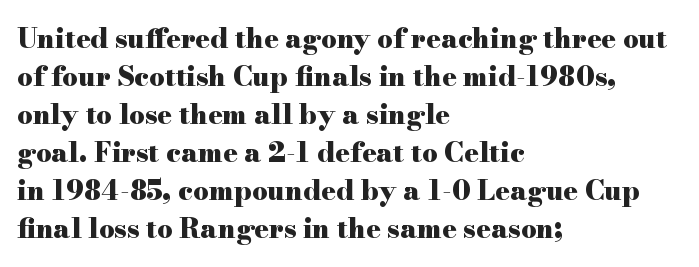
The image shows 27 px bold type, upright; set left-aligned, normal line spacing (1.41x), normal letter spacing, not underlined.
